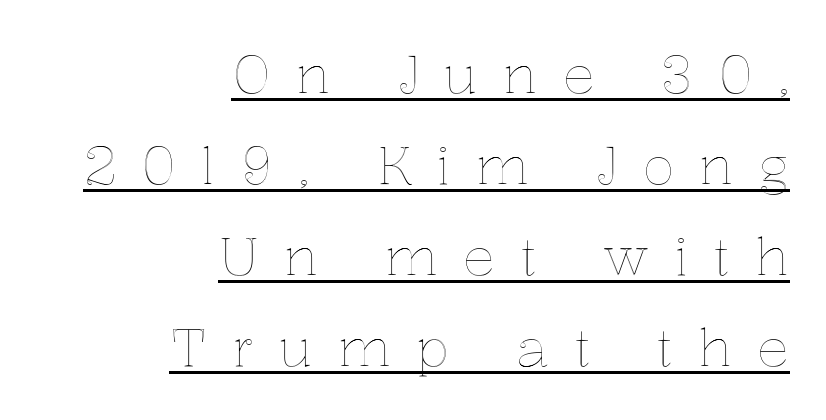
The image shows 53 px text type, upright; set right-aligned, line spacing 1.72x, unusually wide letter spacing (+0.48 em), underlined; a medium x-height.
